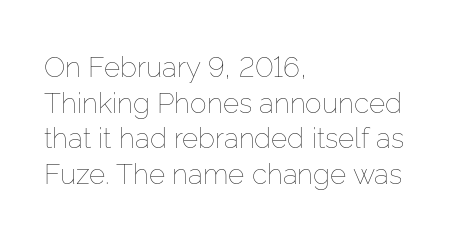
The image shows 28 px thin type, upright; set left-aligned, normal line spacing (1.27x), normal letter spacing, not underlined; low stroke contrast and a medium x-height.
